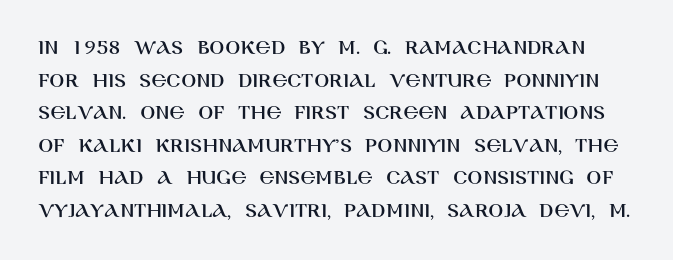
The image shows 22 px text type, upright; set normal line spacing (1.48x), normal letter spacing, not underlined.
